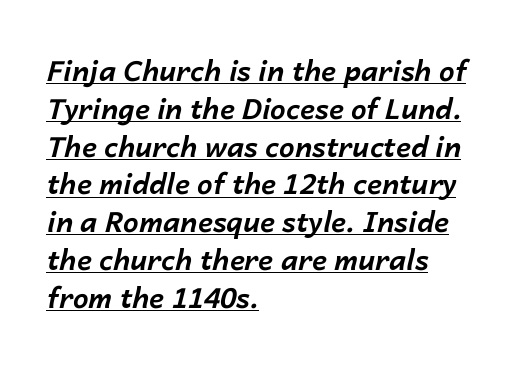
{"italic": "yes", "lean": "right", "slant_degrees": 14, "bold": "yes", "weight": "bold", "width": "normal", "stroke_contrast": "low", "x_height": "medium", "monospaced": "no", "underline": "yes", "align": "left", "line_spacing": "normal", "line_spacing_ratio": 1.35, "letter_spacing": "normal", "letter_spacing_em": 0.0, "glyph_px": 28}
